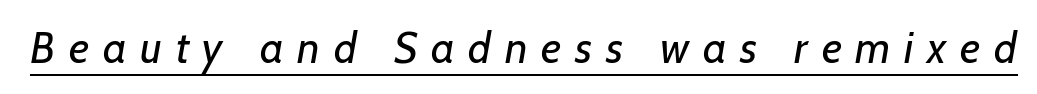
The image shows 44 px regular-weight sans-serif type; set unusually wide letter spacing (+0.31 em), underlined; low stroke contrast and a medium x-height.
